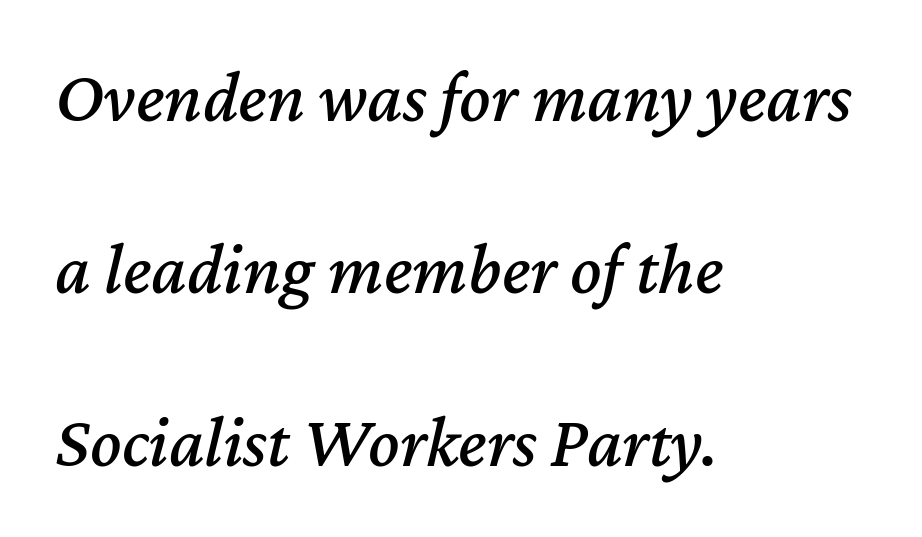
The area under the type is left untouched. Note the varied advance widths — an 'i' is clearly narrower than an 'm'. The whole block is typeset with a tilt. A student would call this left alignment; a typographer would say flush left, rag right.
